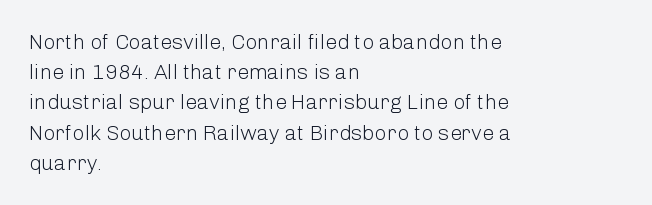
Regarding leading, the lines here are spaced in the standard way. Underline: absent. A classic flush-left, rag-right setting is used for this passage. Every character sits straight up, as roman type does.
